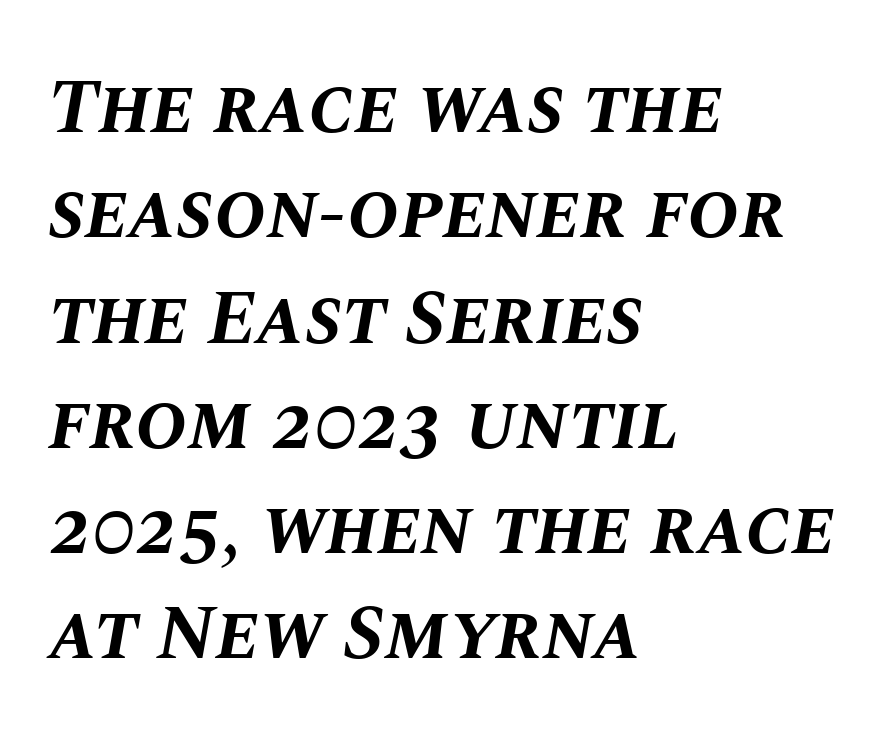
The image shows 78 px bold type, italic (leaning right); set left-aligned, normal line spacing (1.35x), normal letter spacing, not underlined; medium stroke contrast and a large x-height.
